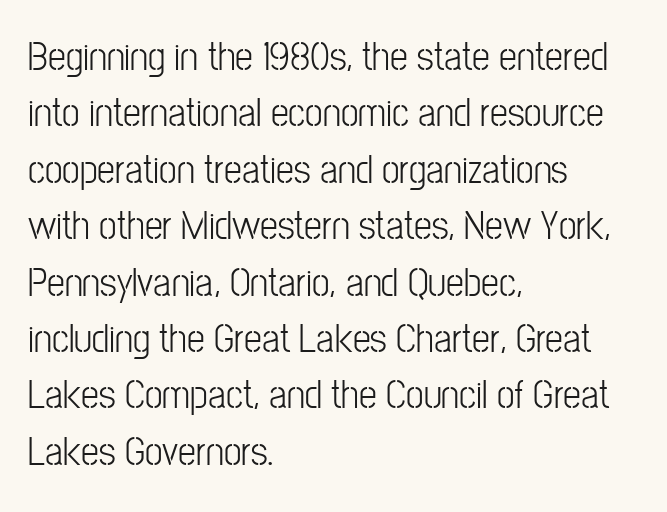
{"serif": "no", "italic": "no", "bold": "no", "weight": "light", "width": "condensed", "stroke_contrast": "low", "x_height": "medium", "monospaced": "no", "underline": "no", "align": "left", "line_spacing": "normal", "line_spacing_ratio": 1.41, "letter_spacing": "normal", "letter_spacing_em": 0.0, "glyph_px": 40}
